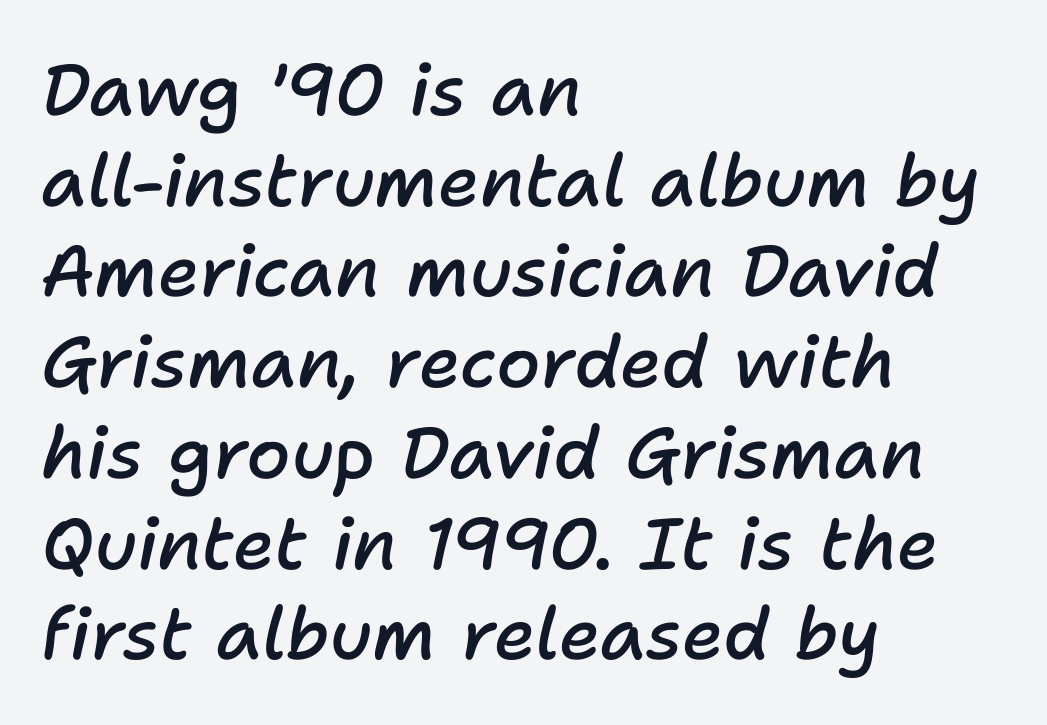
{"italic": "yes", "lean": "right", "slant_degrees": 11, "bold": "semi", "weight": "semibold", "width": "normal", "stroke_contrast": "low", "x_height": "medium", "monospaced": "no", "underline": "no", "align": "left", "line_spacing": "normal", "line_spacing_ratio": 1.26, "letter_spacing": "normal", "letter_spacing_em": 0.0, "glyph_px": 72}
